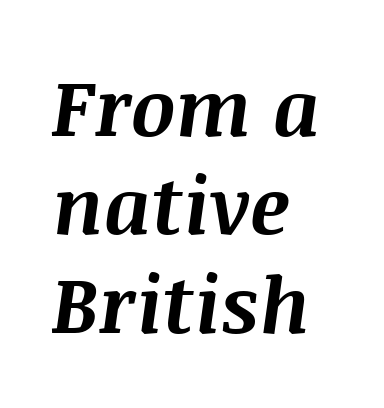
Q: Is the text bold? A: Yes.
Q: Is the text italic (slanted)? A: Yes, it leans right by about 8 degrees.
Q: Is the text underlined? A: No.
Q: How is the paragraph aligned? A: Left-aligned.
Q: Is the spacing between letters normal or unusually wide? A: Normal.
Q: Is the spacing between lines tight, normal or loose? A: Normal.
Q: Width (condensed, normal, or wide)? A: Normal.
Q: Stroke contrast? A: Medium.
Q: x-height? A: Large.
Q: Monospaced? A: No.
